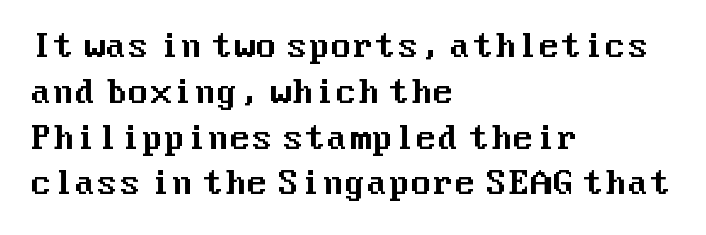
Q: Is the text italic (slanted)? A: No, it is upright.
Q: Is the typeface a serif or a sans-serif typeface? A: Sans-serif.
Q: Is the text underlined? A: No.
Q: How is the paragraph aligned? A: Left-aligned.
Q: Is the spacing between letters normal or unusually wide? A: Normal.
Q: Is the spacing between lines tight, normal or loose? A: Normal.
Q: Width (condensed, normal, or wide)? A: Normal.
Q: Stroke contrast? A: Medium.
Q: x-height? A: Medium.
